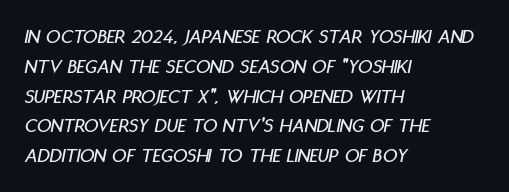
{"italic": "yes", "lean": "right", "slant_degrees": 11, "underline": "no", "align": "left", "line_spacing": "normal", "line_spacing_ratio": 1.49, "letter_spacing": "normal", "letter_spacing_em": 0.0, "glyph_px": 20}
